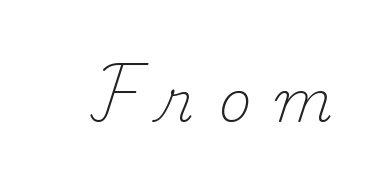
The space beneath each line is pristine and unruled. This is not heavy type; no bold has been used. Classification — serif. Character widths vary here, with narrow letters taking less room than wide ones. You could only call the tracking loose — the letters float apart.
